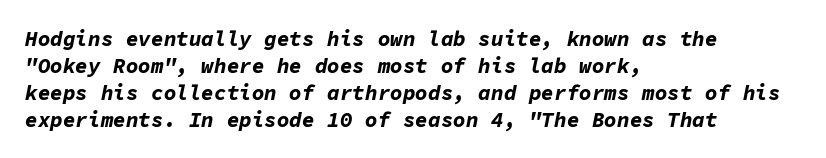
Vertically, the passage feels balanced, rows spaced as you'd expect. This rendering uses left alignment, leaving the right contour irregular. Thick stems and heavy bowls — unmistakably bold. The font's italic variant was chosen for this text. Underlining? Definitely not there. The type is set solid horizontally, with unmodified tracking.
